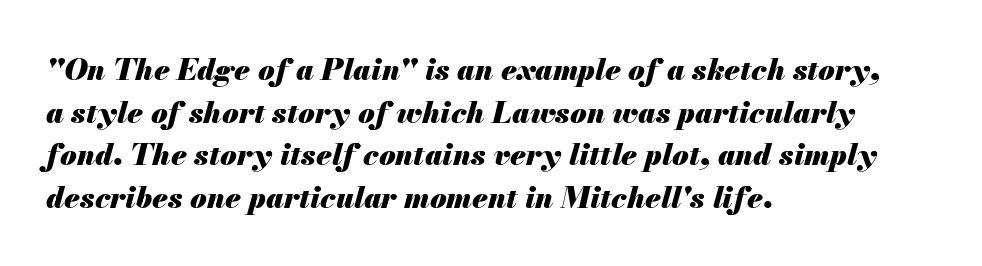
The image shows 30 px heavy type, italic (leaning right); set left-aligned, normal line spacing (1.42x), normal letter spacing, not underlined; medium stroke contrast and a small x-height.
